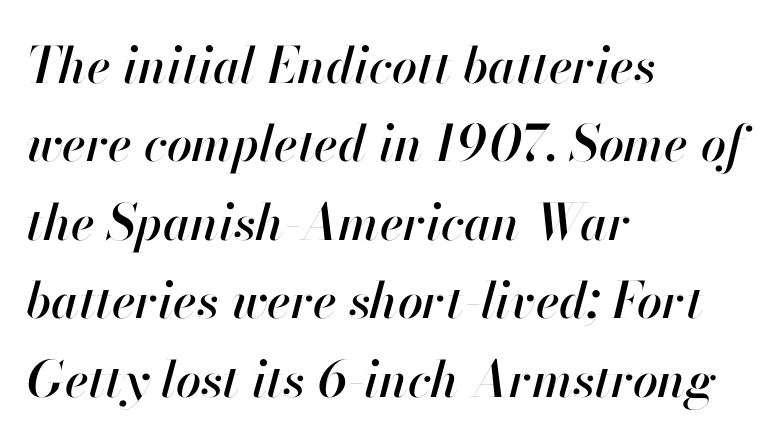
{"italic": "yes", "lean": "right", "slant_degrees": 13, "width": "normal", "stroke_contrast": "high", "x_height": "small", "monospaced": "no", "underline": "no", "align": "left", "line_spacing": "normal", "line_spacing_ratio": 1.57, "letter_spacing": "normal", "letter_spacing_em": 0.0, "glyph_px": 50}
